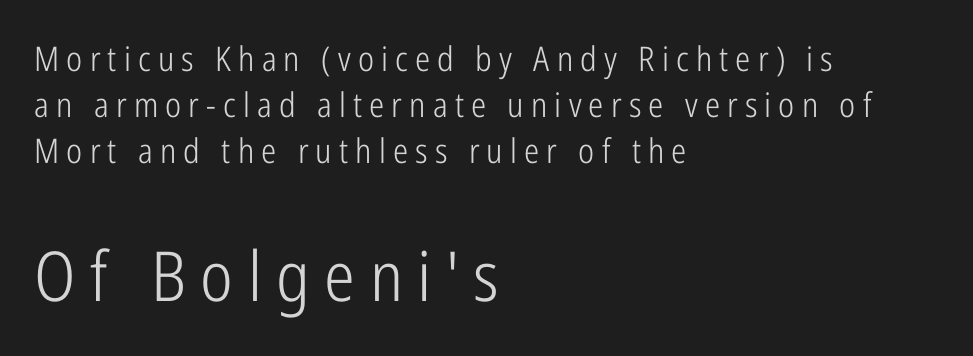
The letterforms sit at book weight or below. Display-style spreading of the glyphs; the letterfit is very open. Upright lettering throughout. The text block is weighted toward the left margin, trailing off unevenly rightward. Size hierarchy here favors the trailing block over the leading one. The rows are spaced the way most documents space them.
